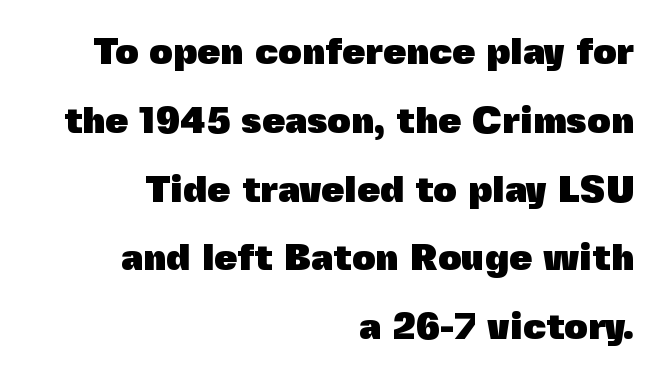
{"serif": "no", "italic": "no", "bold": "yes", "weight": "heavy", "width": "normal", "x_height": "medium", "monospaced": "no", "underline": "no", "align": "right", "line_spacing_ratio": 1.86, "letter_spacing": "normal", "letter_spacing_em": 0.0, "glyph_px": 37}
